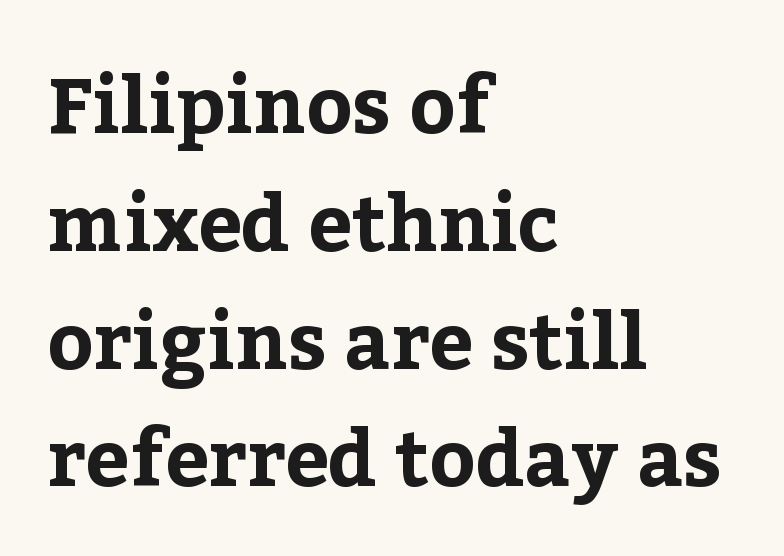
The image shows 78 px bold serif type, upright; set left-aligned, normal line spacing (1.51x), normal letter spacing, not underlined; low stroke contrast and a medium x-height.
